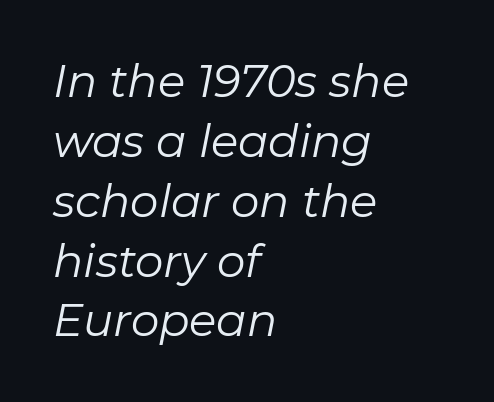
{"italic": "yes", "lean": "right", "slant_degrees": 11, "bold": "no", "weight": "regular", "width": "normal", "stroke_contrast": "low", "x_height": "medium", "monospaced": "no", "underline": "no", "align": "left", "line_spacing": "normal", "line_spacing_ratio": 1.33, "letter_spacing": "normal", "letter_spacing_em": 0.0, "glyph_px": 45}
